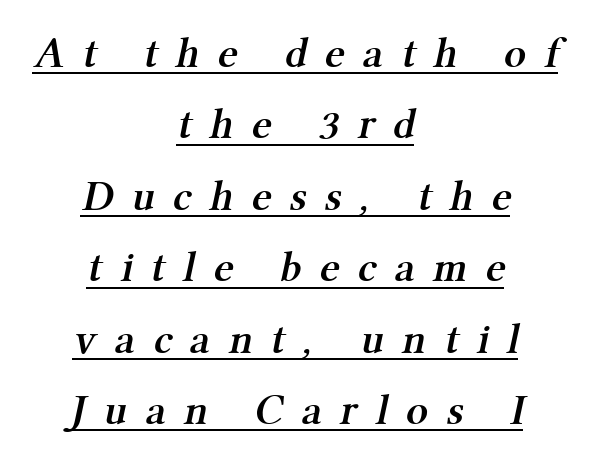
{"serif": "yes", "bold": "semi", "weight": "semibold", "width": "normal", "stroke_contrast": "medium", "x_height": "medium", "monospaced": "no", "underline": "yes", "align": "center", "line_spacing": "normal", "line_spacing_ratio": 1.66, "letter_spacing": "wide", "letter_spacing_em": 0.42, "glyph_px": 43}
